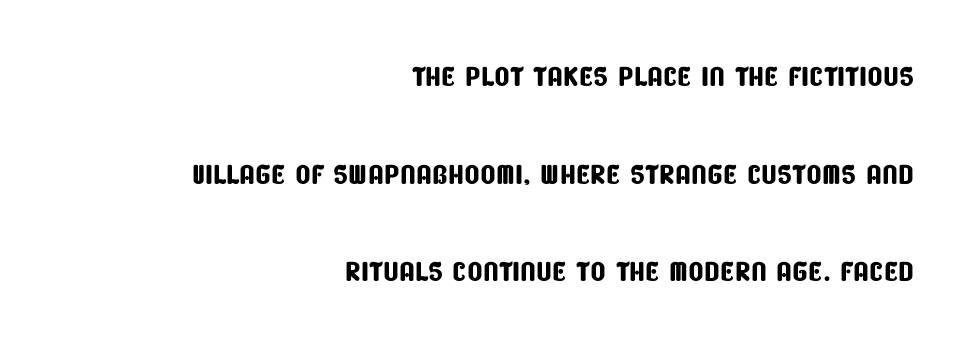
The image shows 40 px condensed sans-serif type; set right-aligned, loose line spacing (2.44x), normal letter spacing, not underlined; low stroke contrast and a large x-height.
